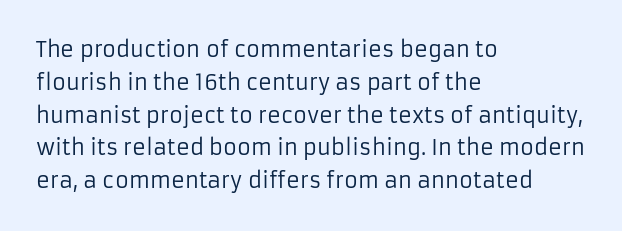
{"italic": "no", "bold": "no", "underline": "no", "align": "left", "line_spacing": "normal", "line_spacing_ratio": 1.56, "letter_spacing": "normal", "letter_spacing_em": 0.0, "glyph_px": 21}
